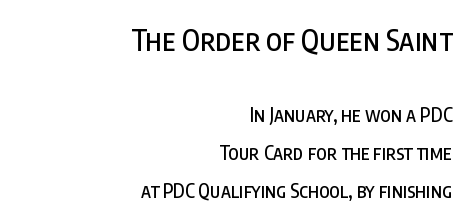
The image shows 29 px condensed sans-serif type, upright; set right-aligned, loose line spacing (1.99x), normal letter spacing, not underlined; the first (top) block is 1.53x larger; low stroke contrast and a large x-height.
